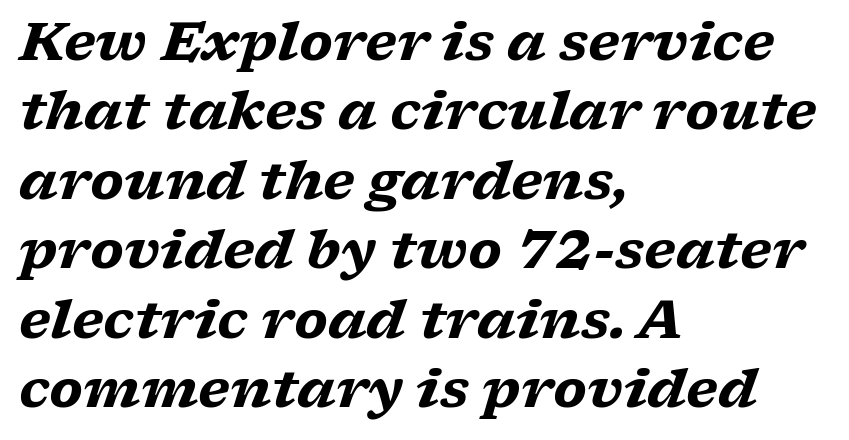
Yep, that's italic — everything's leaning. There is no visible air inserted between adjacent glyphs. Which margin do the lines hug? The left one — the right edge is uneven. You could not count columns in this text — the font is proportionally spaced.
